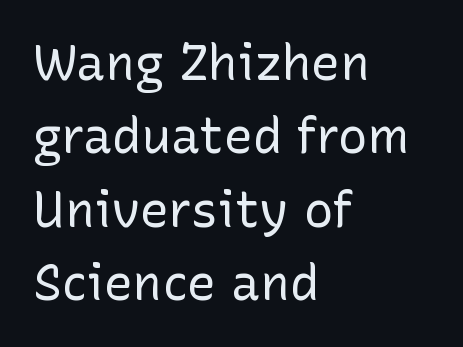
The image shows 49 px regular-weight sans-serif type, upright; set left-aligned, normal line spacing (1.5x), normal letter spacing, not underlined; low stroke contrast and a medium x-height.
